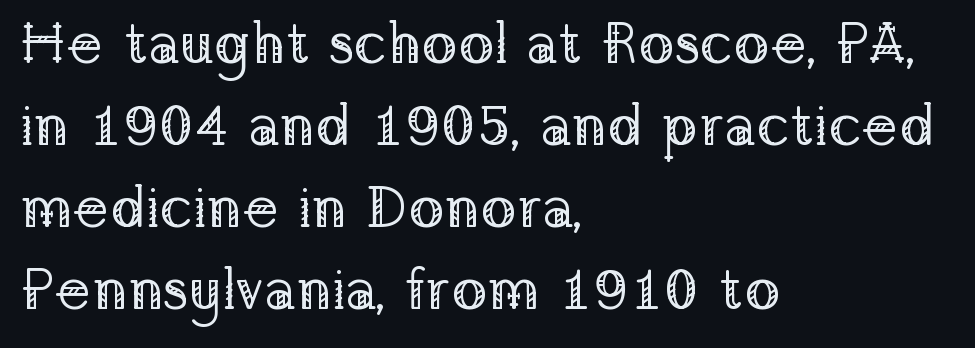
Do the characters align in a grid? No, the font is proportional. The words here are not underlined. Is there any slant? The stems are plumb. Counters stay open thanks to moderate or lighter strokes. Examine the stroke ends and you'll spot serifs. Left-aligned paragraph, ragged on the right.
